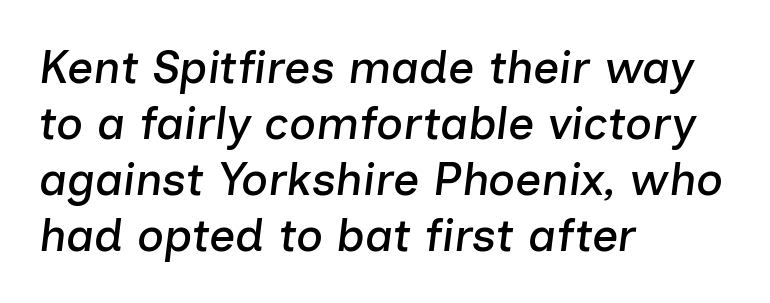
Q: Is the text italic (slanted)? A: Yes, it leans right by about 7 degrees.
Q: Is the text underlined? A: No.
Q: How is the paragraph aligned? A: Left-aligned.
Q: Is the spacing between letters normal or unusually wide? A: Normal.
Q: Width (condensed, normal, or wide)? A: Normal.
Q: Stroke contrast? A: Low.
Q: x-height? A: Medium.
Q: Monospaced? A: No.
